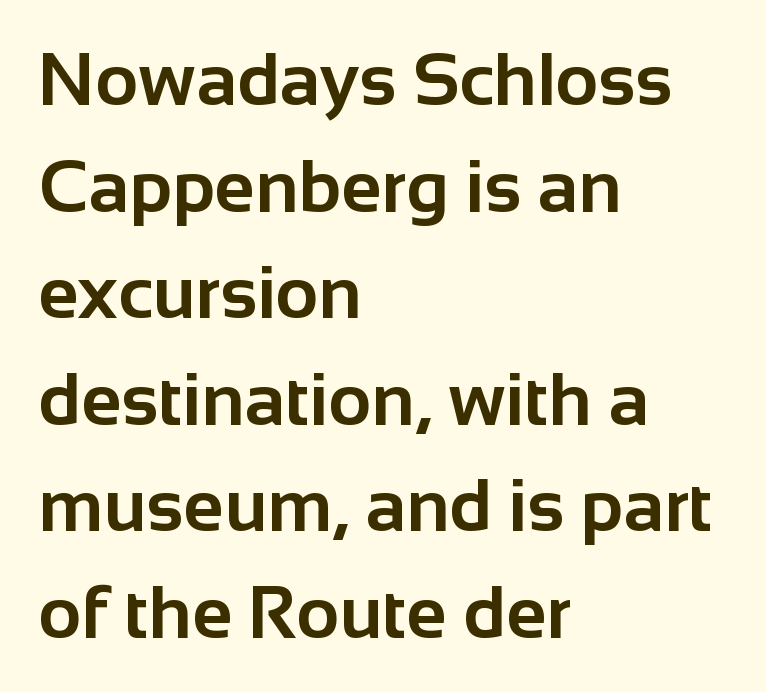
Q: Is the text bold? A: Yes.
Q: Is the text italic (slanted)? A: No, it is upright.
Q: Is the typeface a serif or a sans-serif typeface? A: Sans-serif.
Q: Is the text underlined? A: No.
Q: How is the paragraph aligned? A: Left-aligned.
Q: Is the spacing between letters normal or unusually wide? A: Normal.
Q: Is the spacing between lines tight, normal or loose? A: Normal.
Q: Width (condensed, normal, or wide)? A: Normal.
Q: Stroke contrast? A: Low.
Q: x-height? A: Medium.
Q: Monospaced? A: No.
